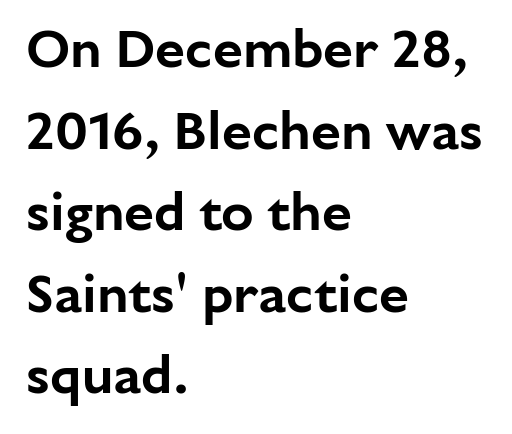
The rendering keeps characters at their native spacing. The rendering anchors every line to the left-hand side. Rule under the text: the space is simply empty. What's the leading like? Ordinary, nothing unusual. When letters stand straight like this, we call the style roman or upright. The text was rendered using a sans face with plain stroke endings.
